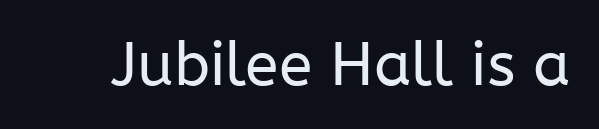
Q: Is the text bold? A: No.
Q: Is the text italic (slanted)? A: No, it is upright.
Q: Is the typeface a serif or a sans-serif typeface? A: Sans-serif.
Q: Is the text underlined? A: No.
Q: Is the spacing between letters normal or unusually wide? A: Normal.
Q: Width (condensed, normal, or wide)? A: Normal.
Q: Stroke contrast? A: Low.
Q: x-height? A: Medium.
Q: Monospaced? A: No.
